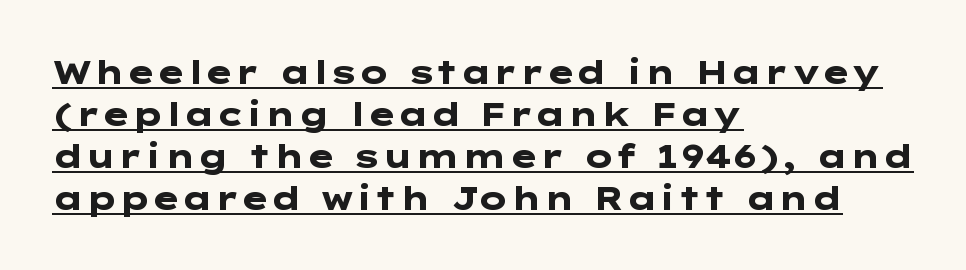
Short and long lines alike share a common starting point at left. Set as a true bold cut, around the 700 mark. Notice how a bar underscores the lettering throughout. Tracking here is standard; glyphs follow each other at the usual distance.
